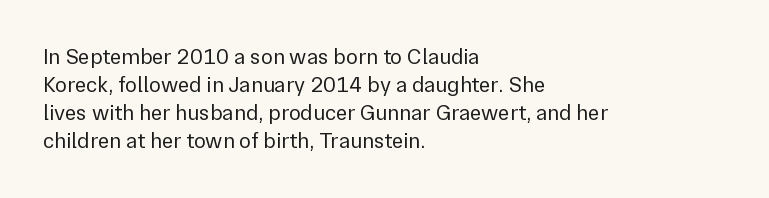
The image shows 22 px text type, upright; set left-aligned, normal line spacing (1.28x), normal letter spacing, not underlined.
